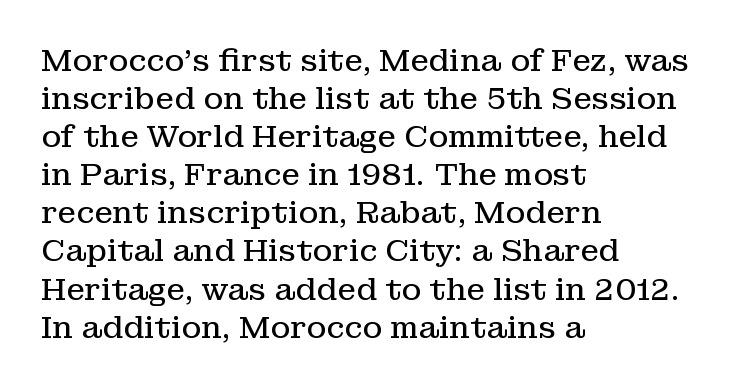
The image shows 30 px regular-weight serif type, upright; set left-aligned, normal line spacing (1.27x), normal letter spacing, not underlined; low stroke contrast and a medium x-height.
